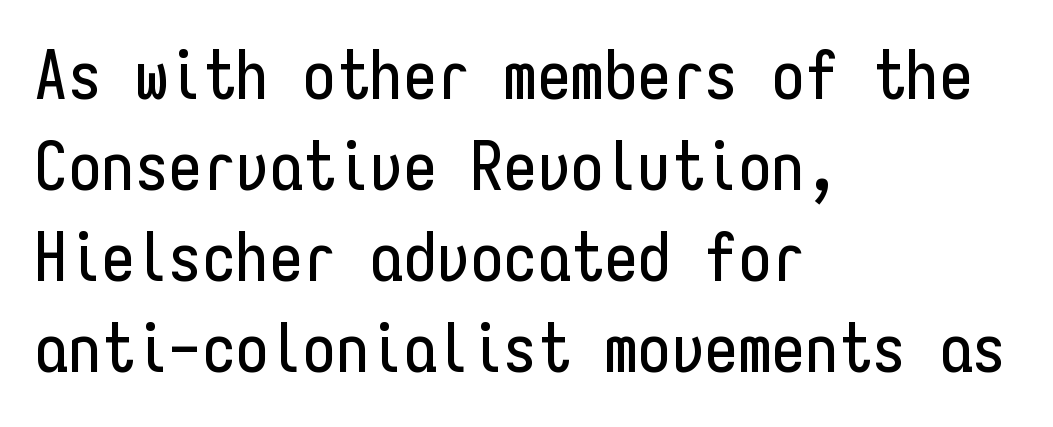
{"serif": "no", "italic": "no", "width": "condensed", "stroke_contrast": "low", "x_height": "medium", "monospaced": "yes", "underline": "no", "align": "left", "line_spacing": "normal", "line_spacing_ratio": 1.36, "letter_spacing": "normal", "letter_spacing_em": 0.0, "glyph_px": 67}
